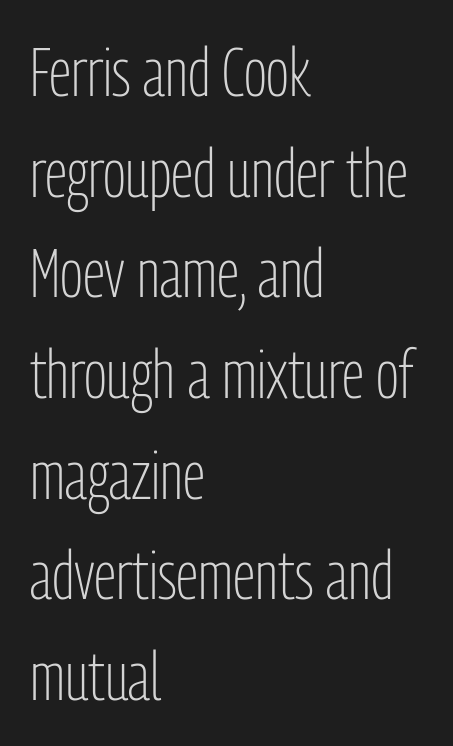
Q: Is the text bold? A: No.
Q: Is the text italic (slanted)? A: No, it is upright.
Q: Is the typeface a serif or a sans-serif typeface? A: Sans-serif.
Q: Is the text underlined? A: No.
Q: How is the paragraph aligned? A: Left-aligned.
Q: Is the spacing between letters normal or unusually wide? A: Normal.
Q: Is the spacing between lines tight, normal or loose? A: Normal.
Q: Width (condensed, normal, or wide)? A: Condensed.
Q: Stroke contrast? A: Low.
Q: x-height? A: Medium.
Q: Monospaced? A: No.
